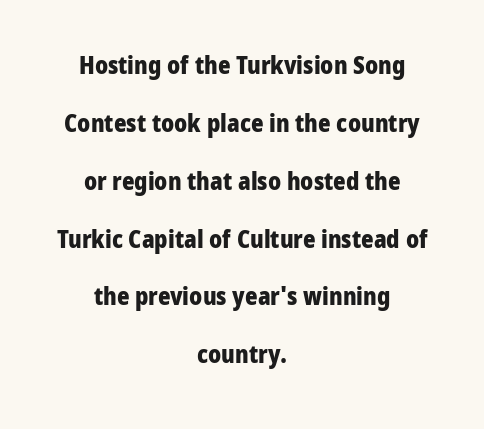
Default kerning and tracking; the words read as compact shapes. Summary of weight: heavy, a full bold. Does the leading feel generous? Absolutely, it's lavish. Underlining? Definitely not there.
